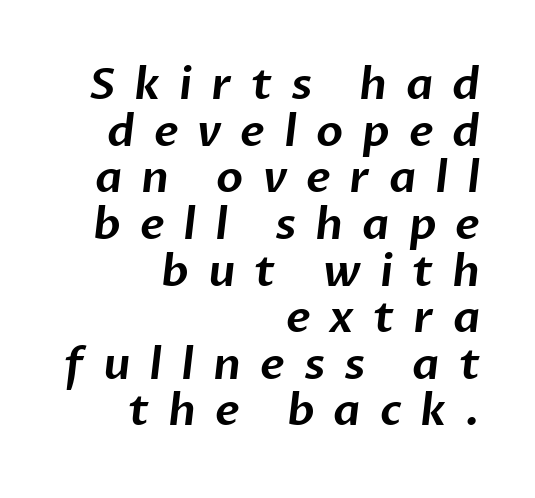
Q: Is the typeface a serif or a sans-serif typeface? A: Sans-serif.
Q: Is the text underlined? A: No.
Q: How is the paragraph aligned? A: Right-aligned.
Q: Is the spacing between letters normal or unusually wide? A: Unusually wide.
Q: Is the spacing between lines tight, normal or loose? A: Tight.
Q: Width (condensed, normal, or wide)? A: Normal.
Q: Stroke contrast? A: Low.
Q: x-height? A: Medium.
Q: Monospaced? A: No.
